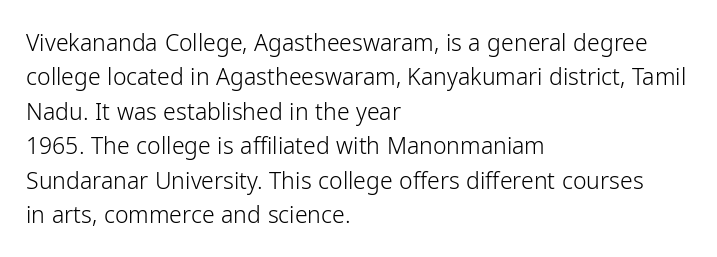
The image shows 23 px text type, upright; set left-aligned, normal line spacing (1.5x), normal letter spacing, not underlined.
